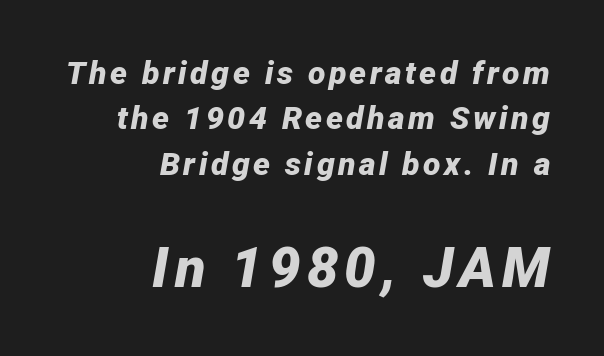
The setting favours the right margin, as signatures and pull-quotes sometimes do. Posture: slanted. The face used here appears at its bigger size in the lower chunk. Typesetter's note: full bold, strokes at maximum text heaviness.
